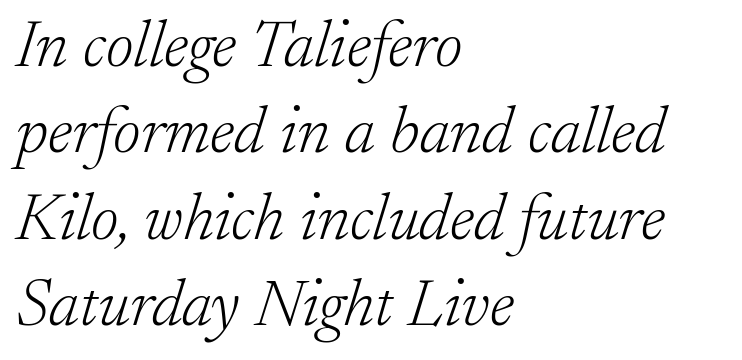
The image shows 67 px light serif type, italic (leaning right); set left-aligned, normal line spacing (1.29x), normal letter spacing, not underlined; low stroke contrast and a small x-height.
